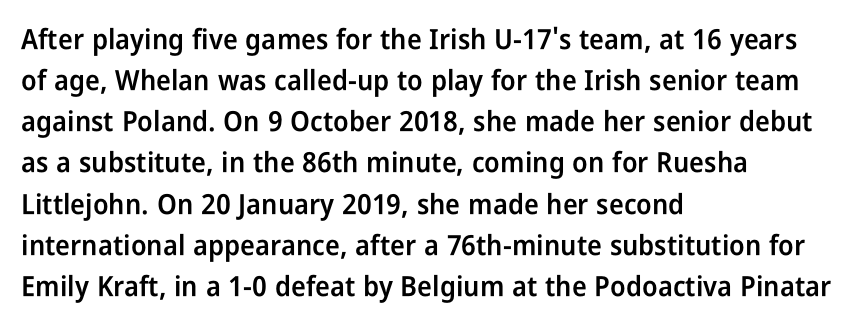
Q: Is the text bold? A: Semi-bold.
Q: Is the text italic (slanted)? A: No, it is upright.
Q: Is the typeface a serif or a sans-serif typeface? A: Sans-serif.
Q: Is the text underlined? A: No.
Q: How is the paragraph aligned? A: Left-aligned.
Q: Is the spacing between letters normal or unusually wide? A: Normal.
Q: Is the spacing between lines tight, normal or loose? A: Normal.
Q: Width (condensed, normal, or wide)? A: Condensed.
Q: Stroke contrast? A: Low.
Q: x-height? A: Medium.
Q: Monospaced? A: No.
